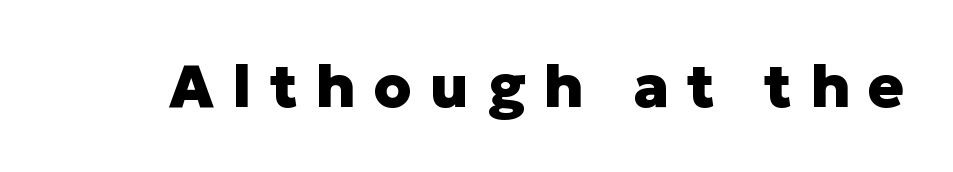
Q: Is the text bold? A: Yes.
Q: Is the text italic (slanted)? A: No, it is upright.
Q: Is the typeface a serif or a sans-serif typeface? A: Sans-serif.
Q: Is the text underlined? A: No.
Q: Is the spacing between letters normal or unusually wide? A: Unusually wide.
Q: Width (condensed, normal, or wide)? A: Normal.
Q: Stroke contrast? A: Low.
Q: x-height? A: Medium.
Q: Monospaced? A: No.
